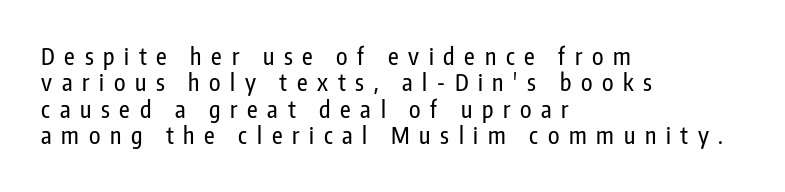
This sample uses expanded letter spacing, leaving extra air between glyphs. The baseline area is clear. Posture: vertical. The text block is weighted toward the left margin, trailing off unevenly rightward.
